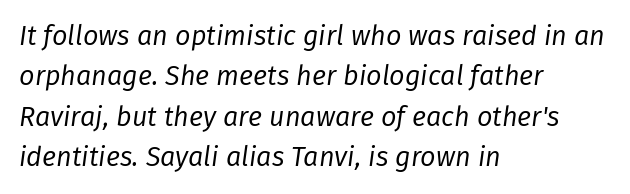
{"italic": "yes", "lean": "right", "slant_degrees": 8, "bold": "no", "underline": "no", "align": "left", "line_spacing": "normal", "line_spacing_ratio": 1.5, "letter_spacing": "normal", "letter_spacing_em": 0.0, "glyph_px": 27}
